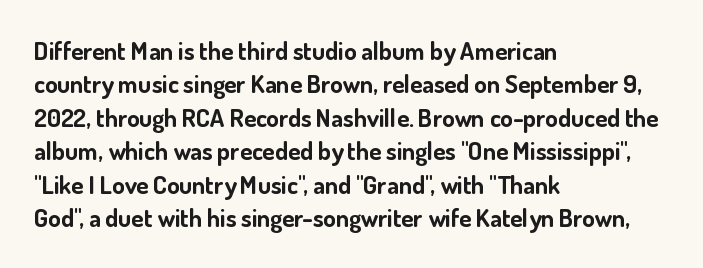
The image shows 25 px bold type, upright; set left-aligned, normal line spacing (1.34x), normal letter spacing, not underlined.
